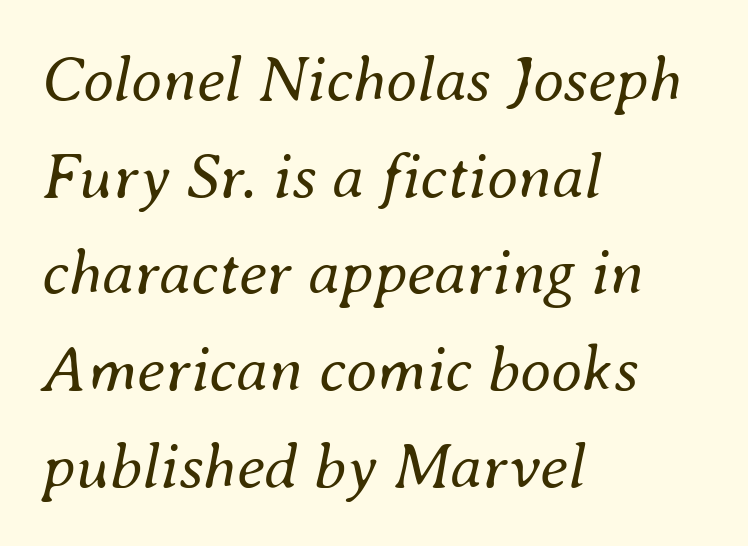
These lines stack with their left ends in a neat column. The string is rendered with underlining switched off. Stroke mass is kept to a normal reading level or below. A normal amount of white space separates one row of letters from the next.
